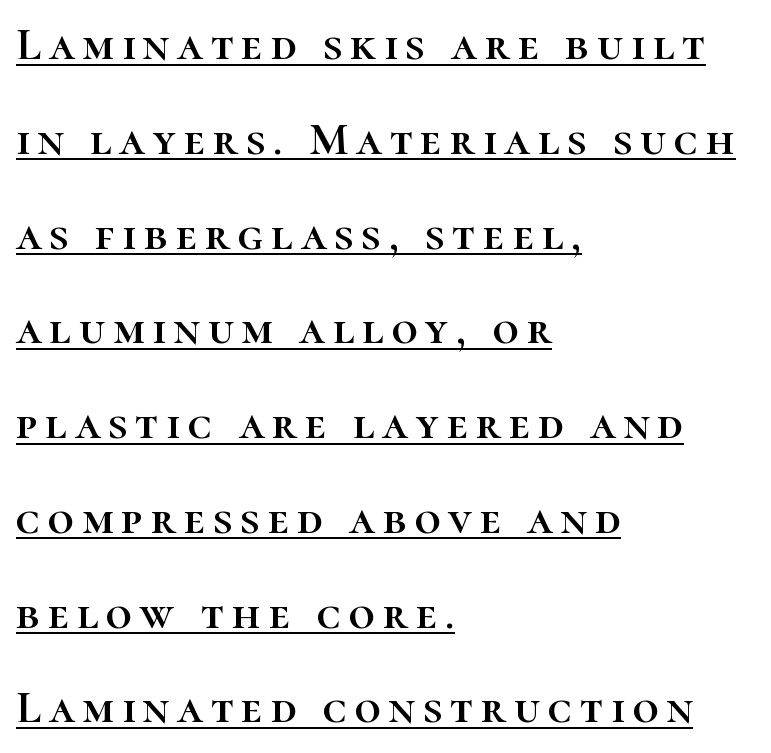
Q: Is the text italic (slanted)? A: No, it is upright.
Q: Is the text underlined? A: Yes.
Q: How is the paragraph aligned? A: Left-aligned.
Q: Is the spacing between lines tight, normal or loose? A: Loose.
Q: Width (condensed, normal, or wide)? A: Normal.
Q: Stroke contrast? A: High.
Q: x-height? A: Medium.
Q: Monospaced? A: No.
